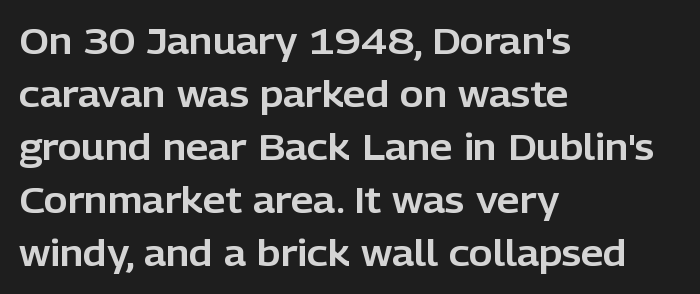
Normally led — the rows are evenly, conventionally spaced. Is this a fixed-width face? No — the glyphs have proportional, varying widths. Left-aligned paragraph, ragged on the right. The letters carry no serifs — their stems end cleanly without finishing strokes. Standard letterfit; no display-style spreading of the glyphs. It's the straight-up-and-down kind of type.
